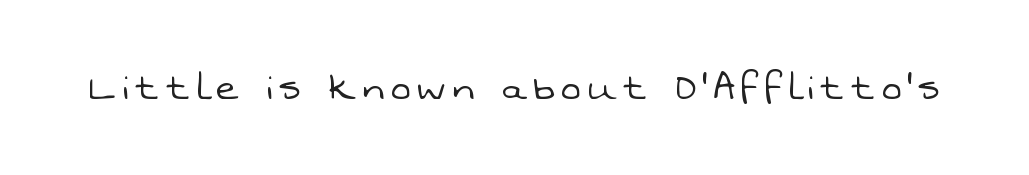
The rendering shows plain stroke endings on the letterforms — a sans-serif design. Weight: not bold — regular or lighter. This sample has the flowing, uneven cadence of proportional lettering. The string is rendered with underlining switched off.
